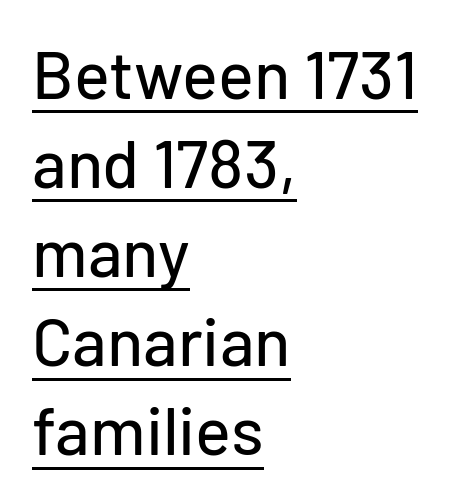
{"serif": "no", "italic": "no", "width": "normal", "stroke_contrast": "low", "x_height": "medium", "monospaced": "no", "underline": "yes", "align": "left", "line_spacing": "normal", "line_spacing_ratio": 1.33, "letter_spacing": "normal", "letter_spacing_em": 0.0, "glyph_px": 67}
